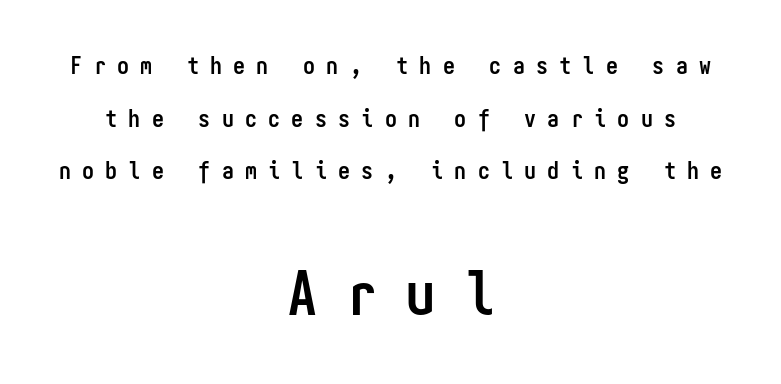
{"serif": "no", "italic": "no", "bold": "yes", "weight": "semibold", "width": "condensed", "stroke_contrast": "low", "x_height": "medium", "monospaced": "yes", "underline": "no", "align": "center", "line_spacing": "loose", "line_spacing_ratio": 2.19, "letter_spacing": "wide", "letter_spacing_em": 0.47, "larger_block": "second", "size_ratio": 2.54, "glyph_px": 61}
